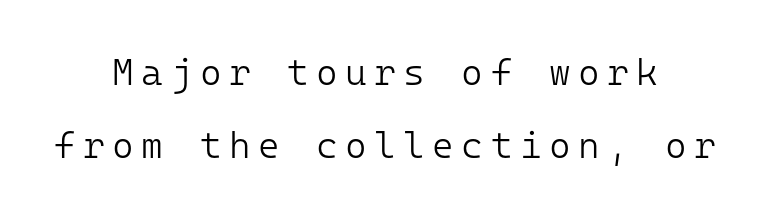
Q: Is the text bold? A: No.
Q: Is the text italic (slanted)? A: No, it is upright.
Q: Is the typeface a serif or a sans-serif typeface? A: Sans-serif.
Q: Is the text underlined? A: No.
Q: How is the paragraph aligned? A: Centered.
Q: Is the spacing between letters normal or unusually wide? A: Unusually wide.
Q: Is the spacing between lines tight, normal or loose? A: Loose.
Q: Width (condensed, normal, or wide)? A: Normal.
Q: Stroke contrast? A: Low.
Q: x-height? A: Medium.
Q: Monospaced? A: Yes.
